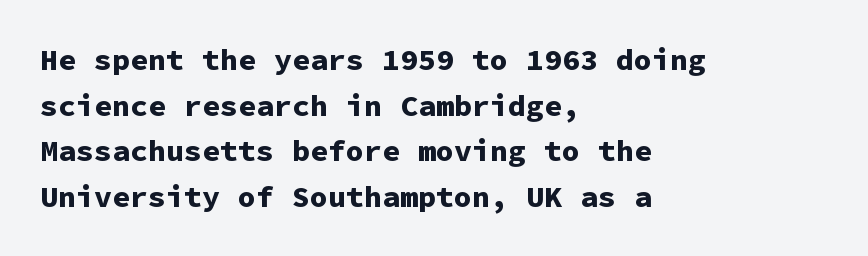
The image shows 30 px bold sans-serif type, upright, monospaced; set left-aligned, normal line spacing (1.52x), normal letter spacing, not underlined; low stroke contrast and a medium x-height.
